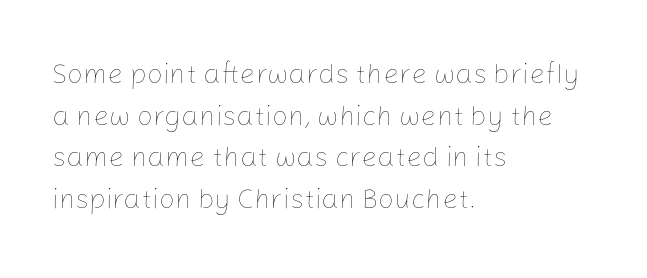
{"italic": "no", "bold": "no", "weight": "thin", "width": "normal", "stroke_contrast": "low", "x_height": "medium", "monospaced": "no", "underline": "no", "align": "left", "line_spacing": "normal", "line_spacing_ratio": 1.49, "letter_spacing": "normal", "letter_spacing_em": 0.0, "glyph_px": 28}
